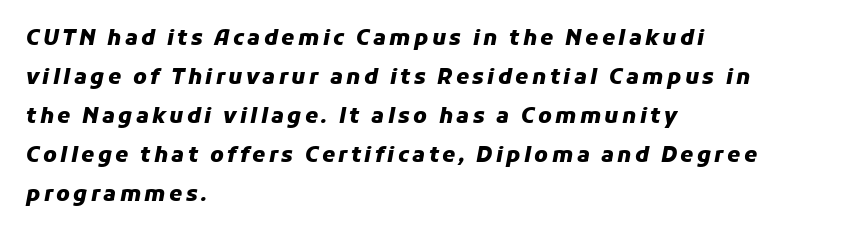
Q: Is the text bold? A: Yes.
Q: Is the text italic (slanted)? A: Yes, it leans right by about 11 degrees.
Q: Is the text underlined? A: No.
Q: How is the paragraph aligned? A: Left-aligned.
